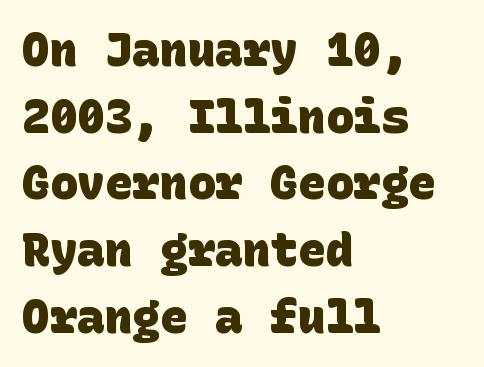
Q: Is the text bold? A: Yes.
Q: Is the typeface a serif or a sans-serif typeface? A: Sans-serif.
Q: Is the text underlined? A: No.
Q: How is the paragraph aligned? A: Left-aligned.
Q: Is the spacing between letters normal or unusually wide? A: Normal.
Q: Is the spacing between lines tight, normal or loose? A: Normal.
Q: Width (condensed, normal, or wide)? A: Normal.
Q: Stroke contrast? A: Low.
Q: x-height? A: Large.
